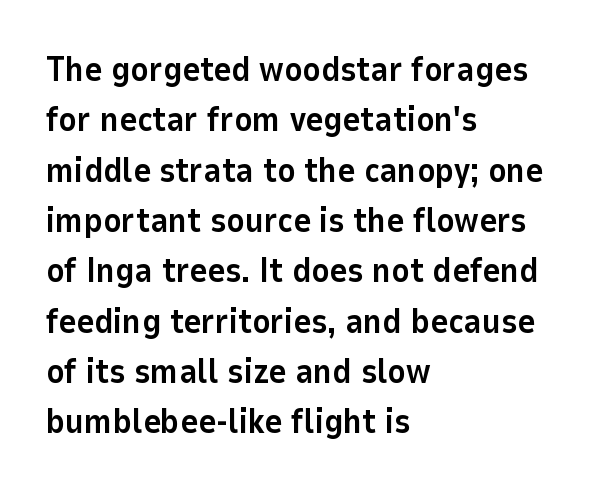
The image shows 34 px bold sans-serif type, upright; set left-aligned, normal line spacing (1.48x), normal letter spacing, not underlined; low stroke contrast and a medium x-height.
